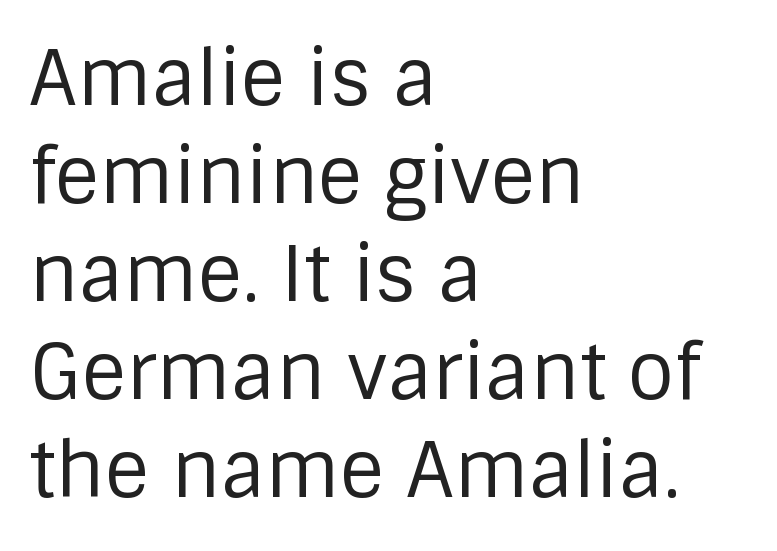
{"serif": "no", "italic": "no", "bold": "no", "weight": "regular", "width": "normal", "stroke_contrast": "low", "x_height": "large", "monospaced": "no", "underline": "no", "align": "left", "line_spacing": "normal", "line_spacing_ratio": 1.29, "letter_spacing": "normal", "letter_spacing_em": 0.0, "glyph_px": 76}
